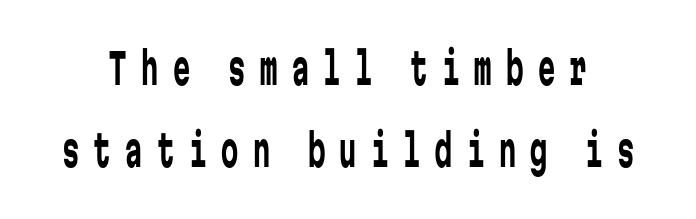
Monospaced: the letters line up in strict vertical columns. Honestly, the rows look like they've been pulled way apart. Unlike italic type, these characters show no tilt at all. The tracking reads as deliberately expanded to a designer's eye. This is sans-serif lettering, the kind often seen on screens and signage.
